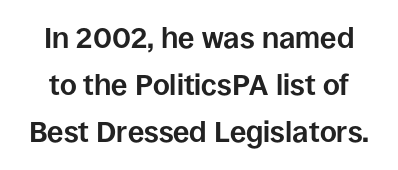
The image shows 29 px bold sans-serif type, upright; set normal line spacing (1.62x), normal letter spacing, not underlined; low stroke contrast and a large x-height.
